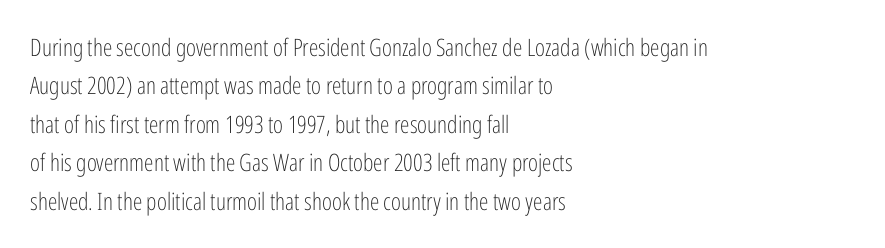
{"italic": "no", "bold": "no", "underline": "no", "align": "left", "line_spacing": "normal", "line_spacing_ratio": 1.6, "letter_spacing": "normal", "letter_spacing_em": 0.0, "glyph_px": 24}
